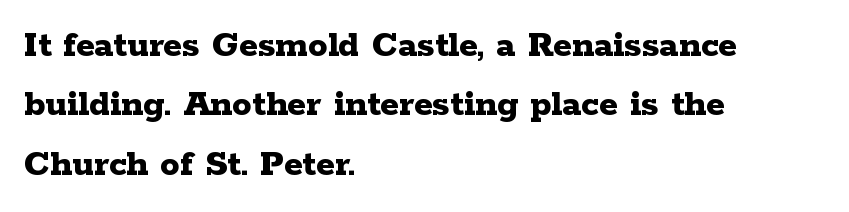
Q: Is the text bold? A: Yes.
Q: Is the text italic (slanted)? A: No, it is upright.
Q: Is the typeface a serif or a sans-serif typeface? A: Serif.
Q: Is the text underlined? A: No.
Q: How is the paragraph aligned? A: Left-aligned.
Q: Is the spacing between letters normal or unusually wide? A: Normal.
Q: Is the spacing between lines tight, normal or loose? A: Normal.
Q: Width (condensed, normal, or wide)? A: Wide.
Q: Stroke contrast? A: Low.
Q: x-height? A: Medium.
Q: Monospaced? A: No.
